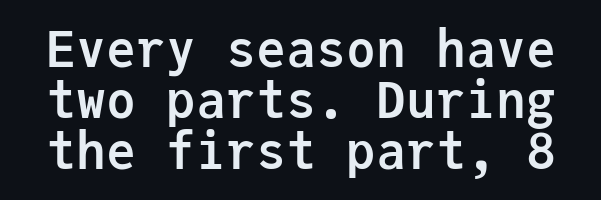
The image shows 50 px semibold sans-serif type, upright, monospaced; set tight line spacing (1.02x), normal letter spacing, not underlined; low stroke contrast and a medium x-height.
